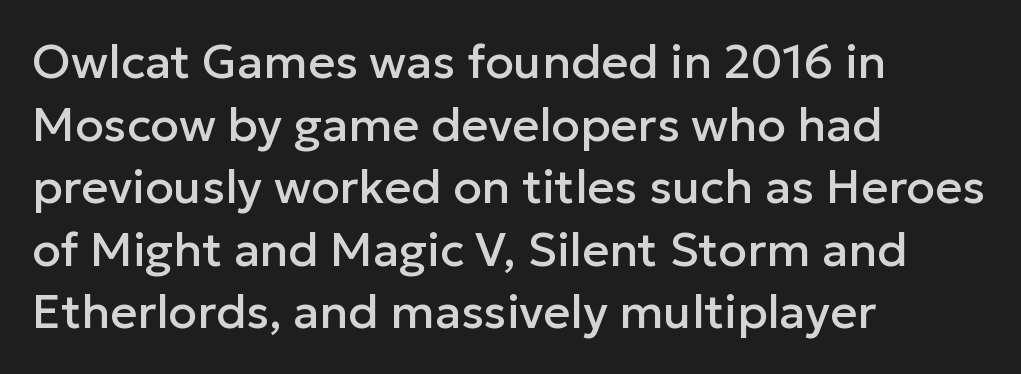
Q: Is the text italic (slanted)? A: No, it is upright.
Q: Is the typeface a serif or a sans-serif typeface? A: Sans-serif.
Q: Is the text underlined? A: No.
Q: How is the paragraph aligned? A: Left-aligned.
Q: Is the spacing between letters normal or unusually wide? A: Normal.
Q: Is the spacing between lines tight, normal or loose? A: Normal.
Q: Width (condensed, normal, or wide)? A: Normal.
Q: Stroke contrast? A: Low.
Q: x-height? A: Medium.
Q: Monospaced? A: No.
